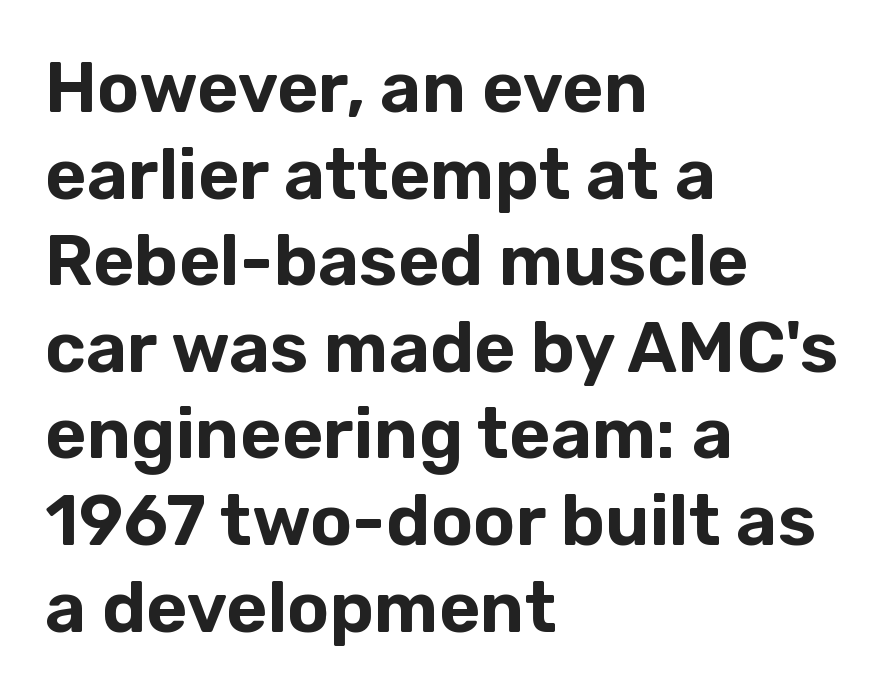
{"serif": "no", "italic": "no", "width": "normal", "stroke_contrast": "low", "x_height": "medium", "monospaced": "no", "underline": "no", "align": "left", "line_spacing_ratio": 1.22, "letter_spacing": "normal", "letter_spacing_em": 0.0, "glyph_px": 71}
